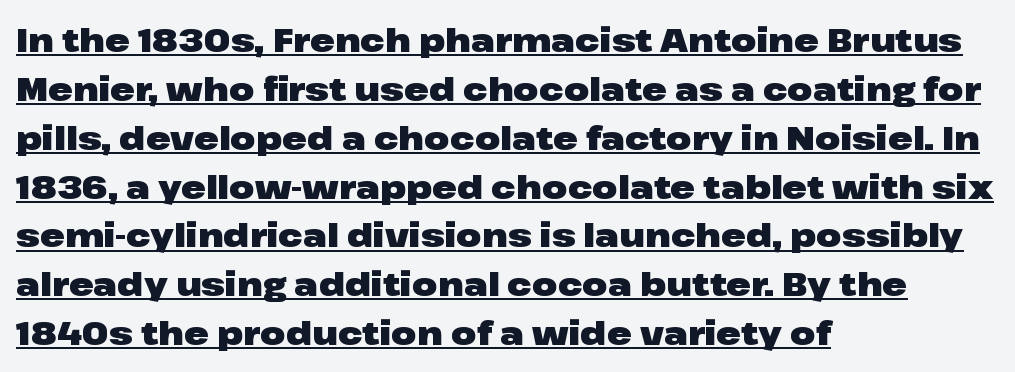
The image shows 33 px heavy, wide sans-serif type, upright; set left-aligned, normal line spacing (1.48x), normal letter spacing, underlined; low stroke contrast and a medium x-height.
